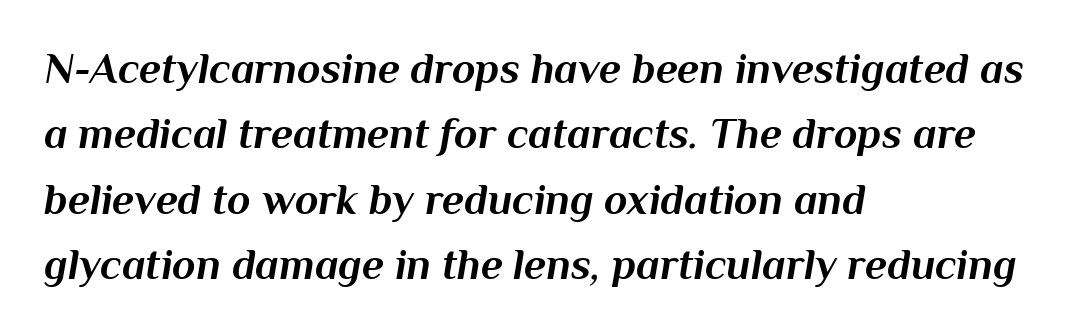
The image shows 43 px bold type, italic (leaning right); set left-aligned, normal line spacing (1.52x), normal letter spacing, not underlined; medium stroke contrast and a medium x-height.
